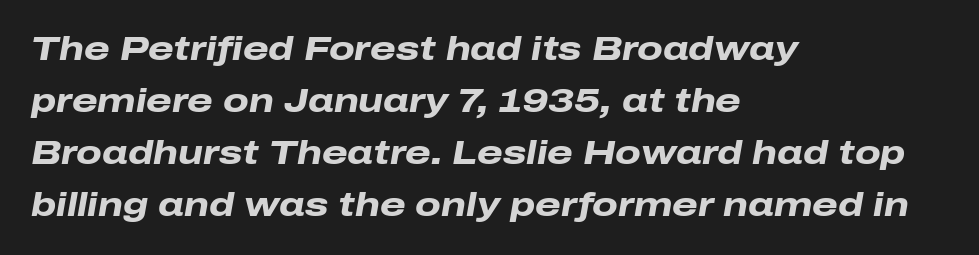
This rendering leaves character spacing at its baseline value. As a designer I'd log this as weight 700, bold. Quick note: underline off. The text block is weighted toward the left margin, trailing off unevenly rightward.
